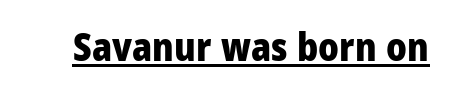
A typesetter would call this proportional, since set widths differ per character. Type style note: lacks serifs. The typography opts for an upright posture over an oblique one. Weight check: bold — yes, fully. What decoration does the sample have? An underline.
